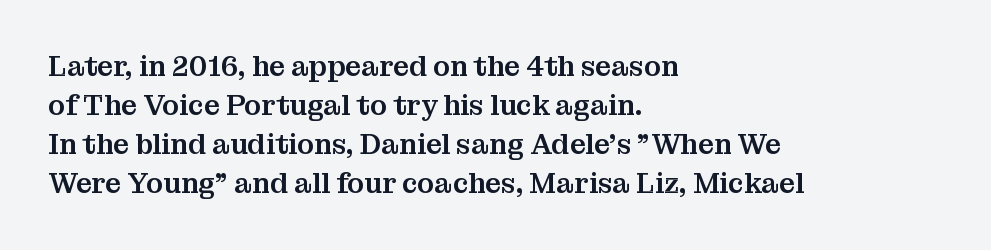
Descenders hang freely into open space. This rendering leaves character spacing at its baseline value. Caption: multi-line text, flush left, ragged right. Examine the stroke ends and you'll spot serifs. Do the characters align in a grid? No, the font is proportional.
